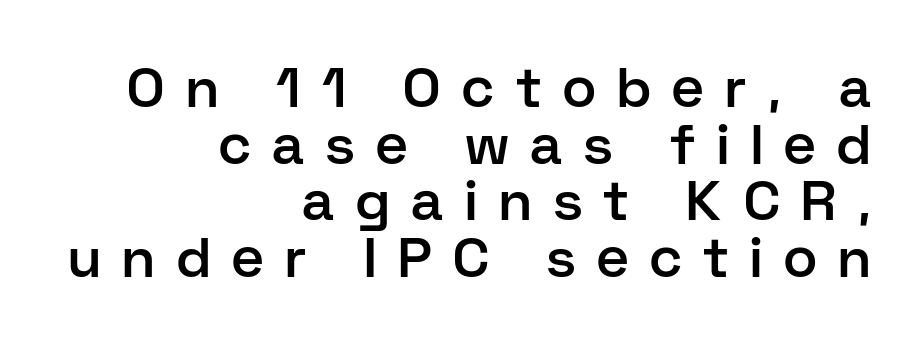
The image shows 56 px semibold sans-serif type, upright; set right-aligned, tight line spacing (1.01x), unusually wide letter spacing (+0.39 em), not underlined; low stroke contrast and a medium x-height.
